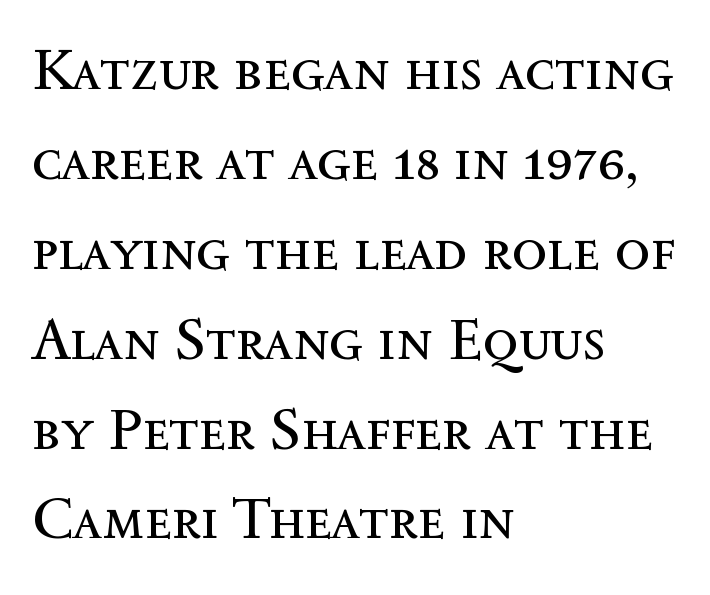
The image shows 58 px regular-weight type, upright; set left-aligned, normal line spacing (1.55x), normal letter spacing, not underlined; a medium x-height.
